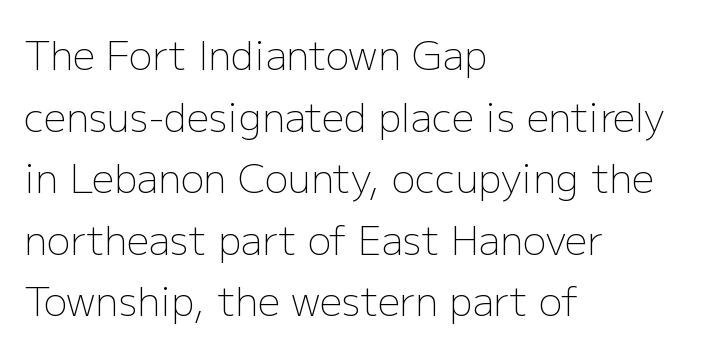
{"serif": "no", "italic": "no", "bold": "no", "weight": "light", "width": "normal", "stroke_contrast": "low", "x_height": "medium", "monospaced": "no", "underline": "no", "align": "left", "line_spacing": "normal", "line_spacing_ratio": 1.58, "letter_spacing": "normal", "letter_spacing_em": 0.0, "glyph_px": 39}
